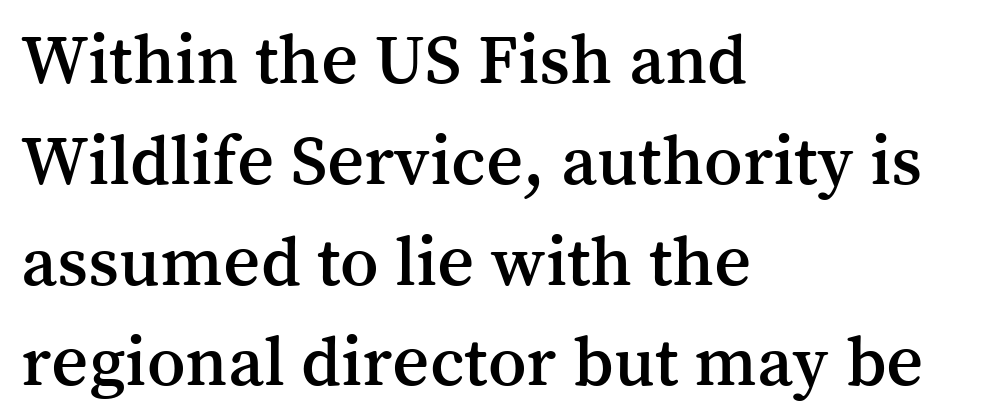
Q: Is the text italic (slanted)? A: No, it is upright.
Q: Is the typeface a serif or a sans-serif typeface? A: Serif.
Q: Is the text underlined? A: No.
Q: How is the paragraph aligned? A: Left-aligned.
Q: Is the spacing between letters normal or unusually wide? A: Normal.
Q: Is the spacing between lines tight, normal or loose? A: Normal.
Q: Width (condensed, normal, or wide)? A: Normal.
Q: Stroke contrast? A: Medium.
Q: x-height? A: Medium.
Q: Monospaced? A: No.
